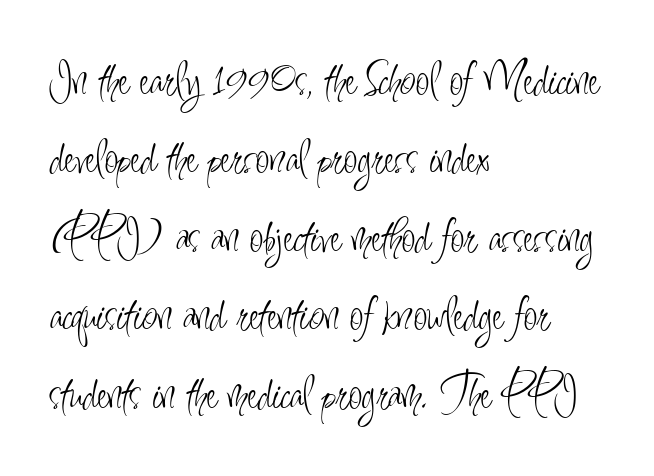
Q: Is the text bold? A: No.
Q: Is the typeface a serif or a sans-serif typeface? A: Sans-serif.
Q: Is the text underlined? A: No.
Q: How is the paragraph aligned? A: Left-aligned.
Q: Is the spacing between letters normal or unusually wide? A: Normal.
Q: Is the spacing between lines tight, normal or loose? A: Normal.
Q: Width (condensed, normal, or wide)? A: Condensed.
Q: Stroke contrast? A: Low.
Q: x-height? A: Small.
Q: Monospaced? A: No.
